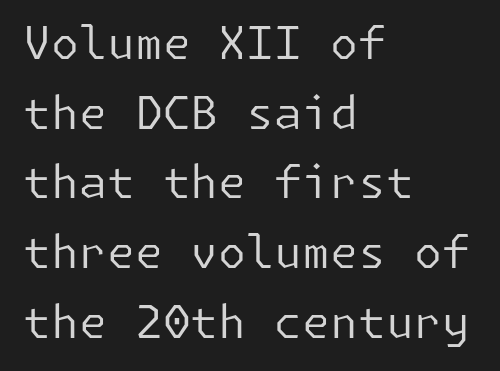
{"serif": "no", "italic": "no", "bold": "no", "weight": "regular", "width": "normal", "stroke_contrast": "low", "x_height": "medium", "underline": "no", "align": "left", "line_spacing": "normal", "line_spacing_ratio": 1.55, "letter_spacing": "normal", "letter_spacing_em": 0.0, "glyph_px": 45}
